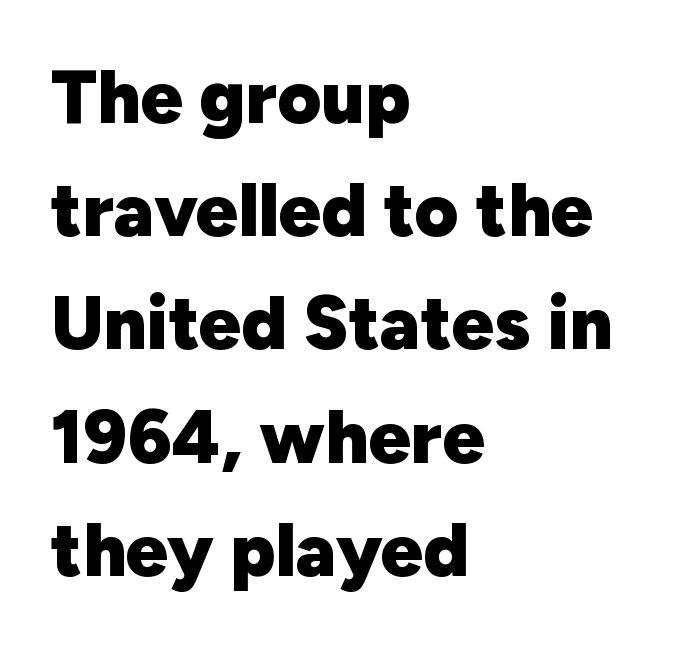
{"serif": "no", "italic": "no", "bold": "yes", "weight": "heavy", "width": "normal", "stroke_contrast": "low", "x_height": "medium", "monospaced": "no", "underline": "no", "align": "left", "line_spacing": "normal", "line_spacing_ratio": 1.51, "letter_spacing": "normal", "letter_spacing_em": 0.0, "glyph_px": 75}
